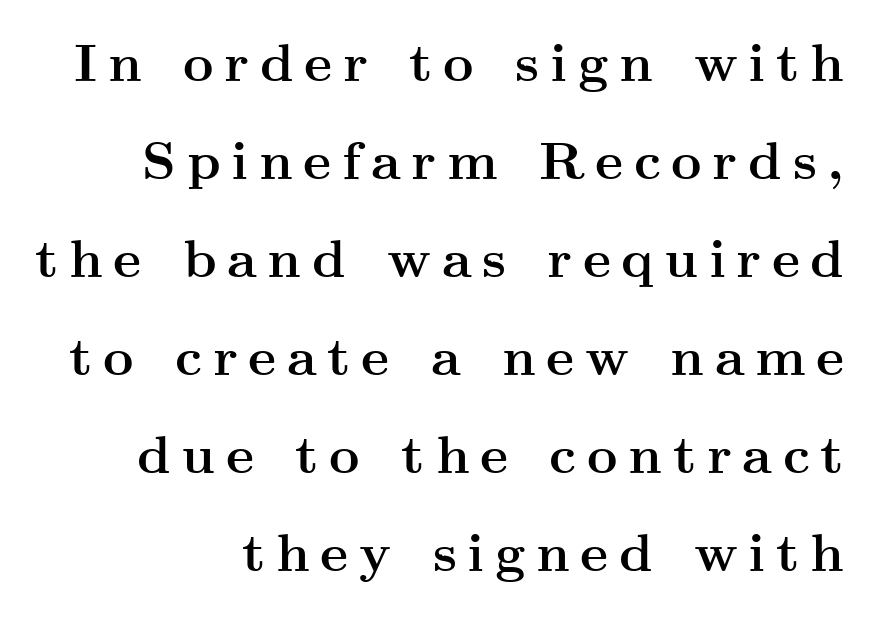
The text was rendered using a seriffed face with decorative stroke endings. You'd pick this weight for a headline — it's a proper bold. The lines in this sample share a right terminus and differ only in where they begin. No italicization has been applied; the sample stays upright. Spacing between characters has been opened up far beyond the box default. Underlining? Definitely not there.
